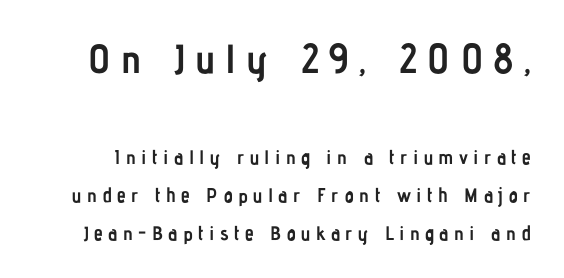
The image shows 41 px semibold, condensed sans-serif type, upright; set loose line spacing (1.9x), unusually wide letter spacing (+0.27 em), not underlined; the first (top) block is 2.05x larger; low stroke contrast and a medium x-height.
